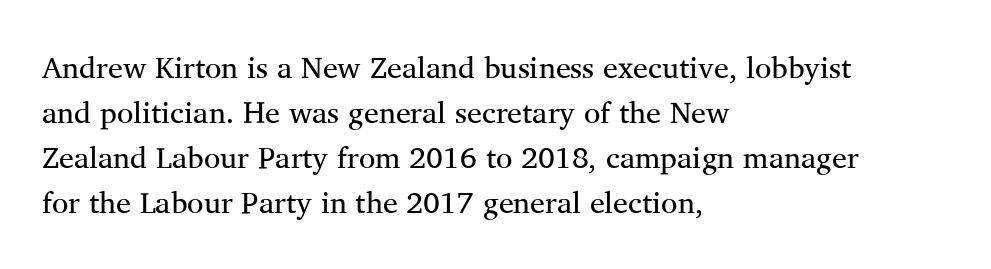
{"serif": "yes", "italic": "no", "bold": "no", "weight": "regular", "width": "normal", "stroke_contrast": "medium", "x_height": "medium", "monospaced": "no", "underline": "no", "align": "left", "line_spacing": "normal", "line_spacing_ratio": 1.5, "letter_spacing": "normal", "letter_spacing_em": 0.0, "glyph_px": 30}
